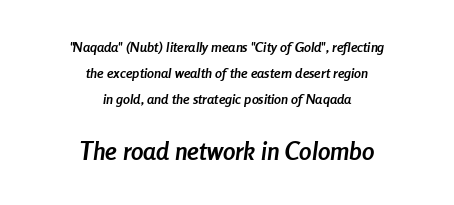
{"italic": "yes", "lean": "right", "slant_degrees": 8, "bold": "yes", "underline": "no", "align": "center", "line_spacing_ratio": 1.84, "letter_spacing": "normal", "letter_spacing_em": 0.0, "larger_block": "second", "size_ratio": 1.79, "glyph_px": 25}
